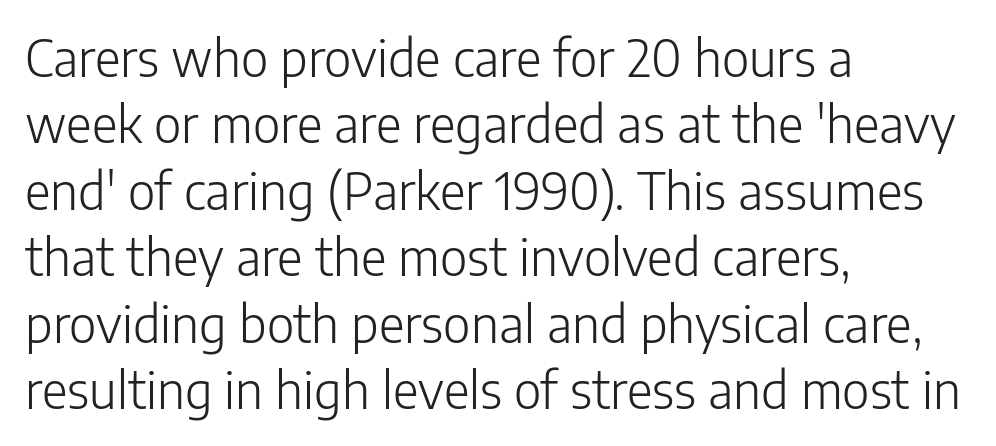
{"serif": "no", "italic": "no", "bold": "no", "weight": "light", "width": "normal", "stroke_contrast": "low", "x_height": "medium", "monospaced": "no", "underline": "no", "align": "left", "line_spacing": "normal", "line_spacing_ratio": 1.33, "letter_spacing": "normal", "letter_spacing_em": 0.0, "glyph_px": 50}
